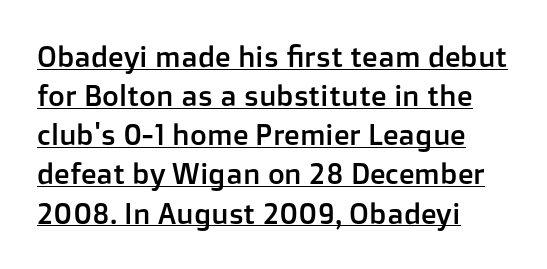
{"serif": "no", "italic": "no", "width": "normal", "stroke_contrast": "low", "x_height": "medium", "monospaced": "no", "underline": "yes", "align": "left", "line_spacing": "normal", "line_spacing_ratio": 1.35, "letter_spacing": "normal", "letter_spacing_em": 0.0, "glyph_px": 29}
